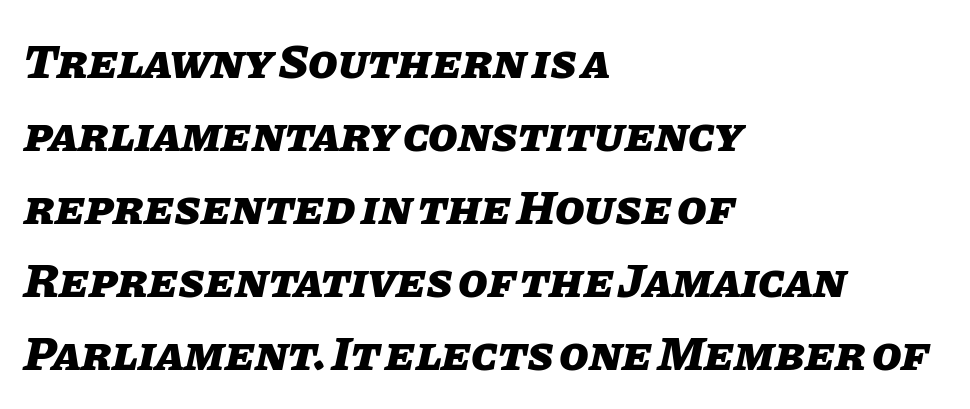
If you drew a ruler down the left edge, every line would touch it. Vertical spacing — default. These lines were composed using italics. Check under the words: just untouched page. Plenty of ink on the page — the face is bold.
